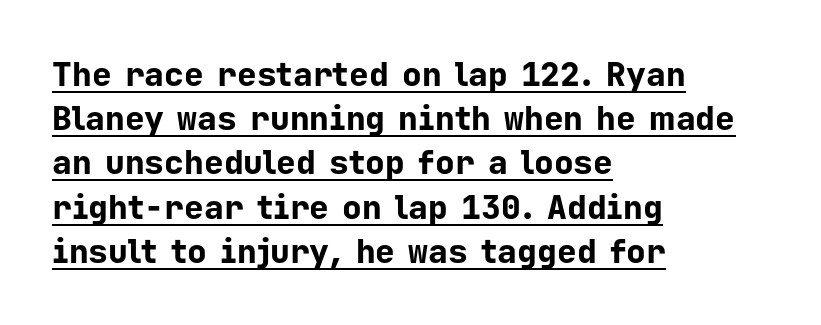
In terms of weight, the rendering is a true, heavy bold. Nothing unusual about the tracking: characters are spaced as the font intends. The glyphs are accompanied by a horizontal stroke just below them. Whoever set this chose a conventional vertical rhythm. The specimen reads as upright at a glance.
